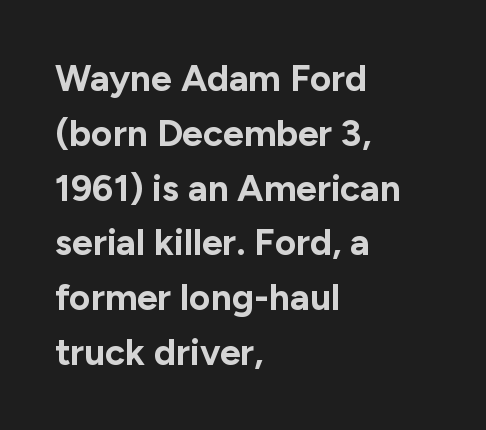
Notice how thick the strokes are: this is what a full bold looks like. The type sits square on the baseline with zero lean. Lines of text with bare space underneath. Vertically, the passage feels balanced, rows spaced as you'd expect. Spacing between characters is what you'd get straight out of the box. In terms of letterform style, serifs are entirely absent.
